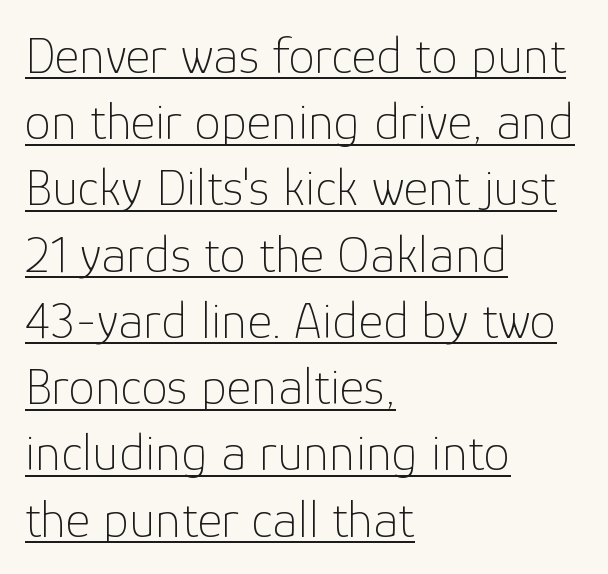
{"serif": "no", "italic": "no", "bold": "no", "weight": "thin", "width": "normal", "stroke_contrast": "low", "x_height": "medium", "monospaced": "no", "underline": "yes", "align": "left", "line_spacing": "normal", "line_spacing_ratio": 1.25, "letter_spacing": "normal", "letter_spacing_em": 0.0, "glyph_px": 53}
